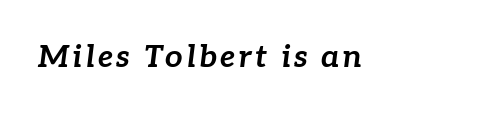
The image shows 31 px bold type, italic (leaning right); set not underlined; low stroke contrast and a medium x-height.
